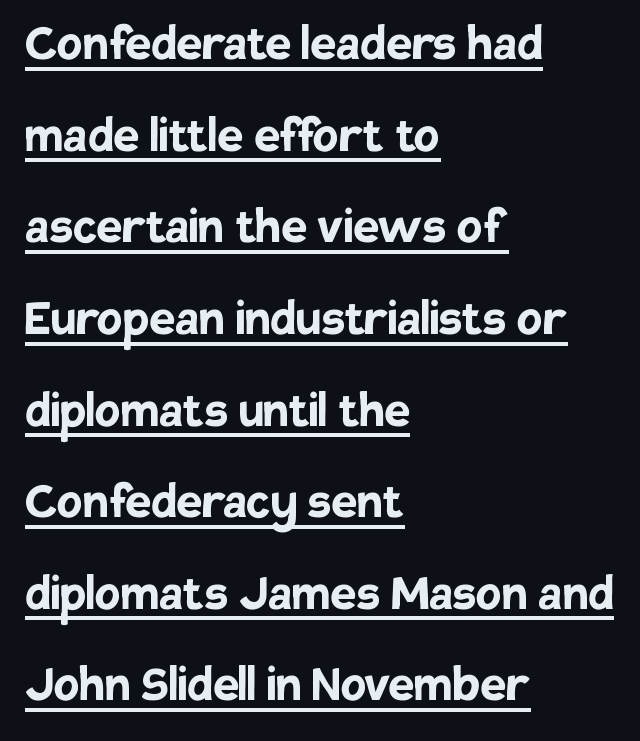
The image shows 58 px semibold sans-serif type, upright; set left-aligned, normal line spacing (1.58x), normal letter spacing, underlined; low stroke contrast and a large x-height.
